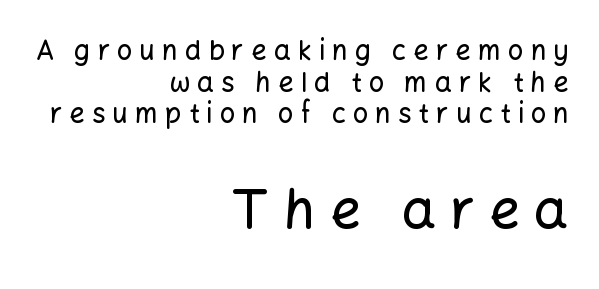
The image shows 54 px sans-serif type, upright; set right-aligned, line spacing 1.17x, unusually wide letter spacing (+0.26 em), not underlined; the second (bottom) block is 2.0x larger; low stroke contrast and a medium x-height.
